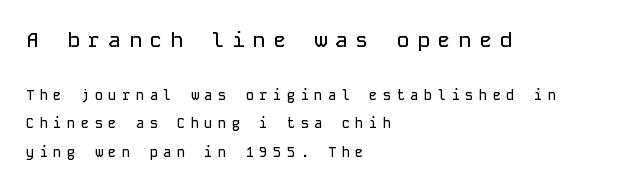
Q: Is the text italic (slanted)? A: No, it is upright.
Q: Is the text underlined? A: No.
Q: How is the paragraph aligned? A: Left-aligned.
Q: Is the spacing between letters normal or unusually wide? A: Unusually wide.
Q: Is the spacing between lines tight, normal or loose? A: Loose.
Q: Which block of text is set in a larger size, the first (top) or the second (bottom)? A: The first (top) one.
